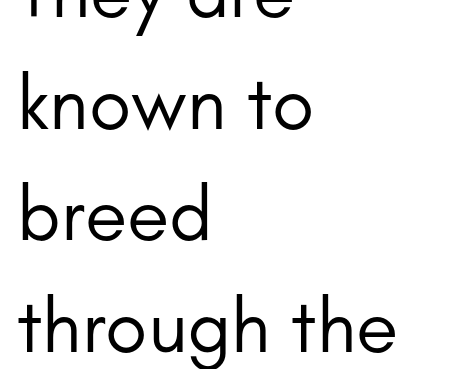
Q: Is the text bold? A: No.
Q: Is the text italic (slanted)? A: No, it is upright.
Q: Is the typeface a serif or a sans-serif typeface? A: Sans-serif.
Q: Is the text underlined? A: No.
Q: How is the paragraph aligned? A: Left-aligned.
Q: Is the spacing between letters normal or unusually wide? A: Normal.
Q: Is the spacing between lines tight, normal or loose? A: Normal.
Q: Width (condensed, normal, or wide)? A: Normal.
Q: Stroke contrast? A: Low.
Q: x-height? A: Small.
Q: Monospaced? A: No.
